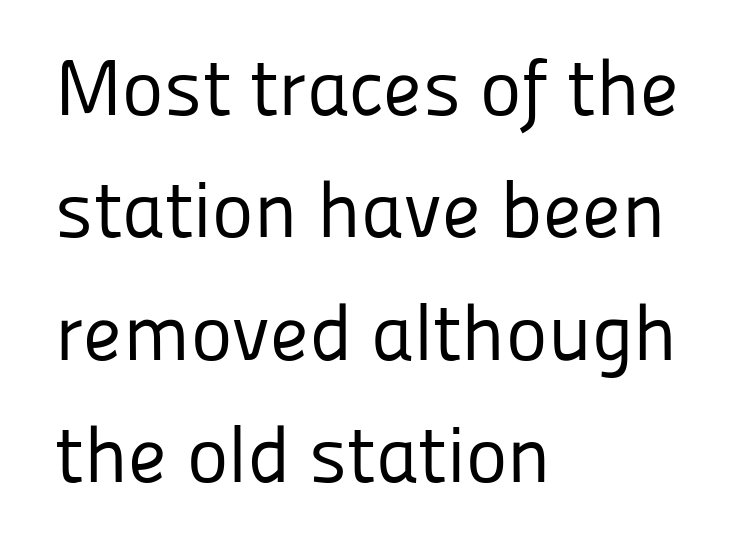
Q: Is the text bold? A: No.
Q: Is the text italic (slanted)? A: No, it is upright.
Q: Is the typeface a serif or a sans-serif typeface? A: Sans-serif.
Q: Is the text underlined? A: No.
Q: How is the paragraph aligned? A: Left-aligned.
Q: Is the spacing between letters normal or unusually wide? A: Normal.
Q: Is the spacing between lines tight, normal or loose? A: Normal.
Q: Width (condensed, normal, or wide)? A: Normal.
Q: Stroke contrast? A: Low.
Q: x-height? A: Medium.
Q: Monospaced? A: No.
